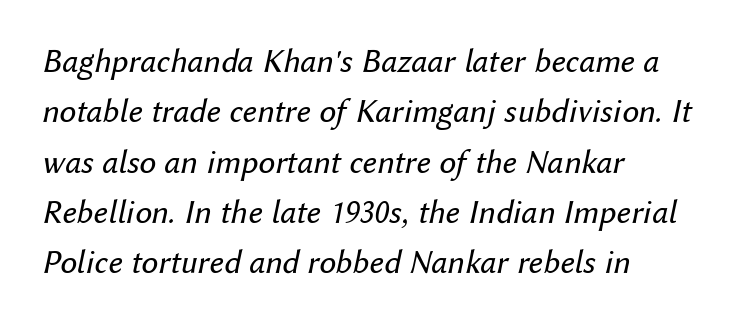
{"italic": "yes", "lean": "right", "slant_degrees": 12, "bold": "no", "weight": "regular", "width": "normal", "stroke_contrast": "medium", "x_height": "medium", "monospaced": "no", "underline": "no", "align": "left", "line_spacing": "normal", "line_spacing_ratio": 1.48, "letter_spacing": "normal", "letter_spacing_em": 0.0, "glyph_px": 34}
